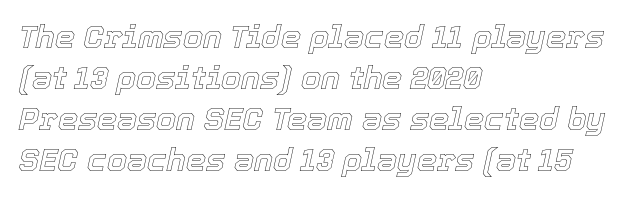
The image shows 32 px text type, italic (leaning right); set left-aligned, normal line spacing (1.28x), normal letter spacing, not underlined; a medium x-height.
